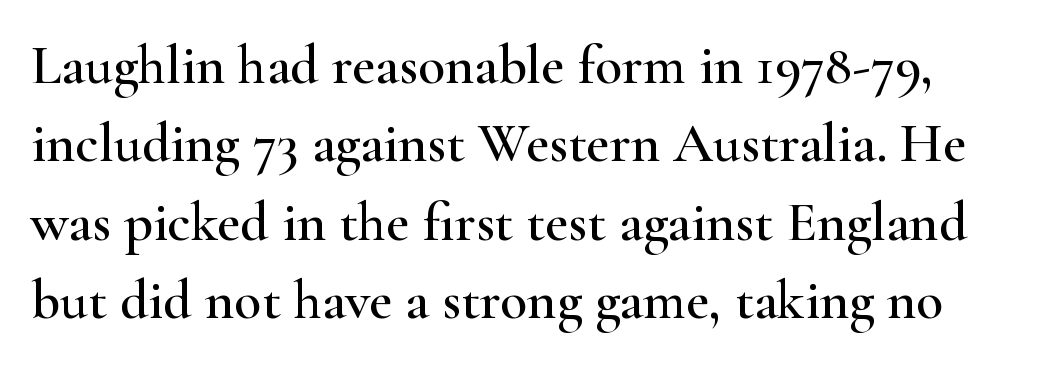
{"serif": "yes", "italic": "no", "width": "wide", "stroke_contrast": "high", "x_height": "small", "monospaced": "no", "underline": "no", "line_spacing": "normal", "line_spacing_ratio": 1.4, "letter_spacing": "normal", "letter_spacing_em": 0.0, "glyph_px": 56}
